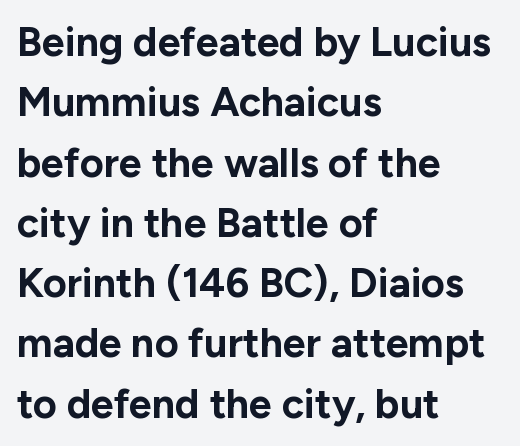
This sample uses plain, unmodified letter spacing. Heft: maximum for text — a bold. One-word summary of the alignment: left. You can tell from the bare stems that sans-serif type was used. This is the regular roman posture of the typeface.
